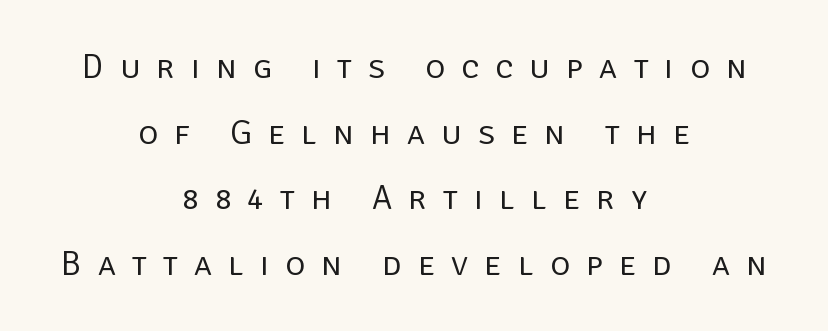
Q: Is the text bold? A: No.
Q: Is the text italic (slanted)? A: No, it is upright.
Q: Is the typeface a serif or a sans-serif typeface? A: Sans-serif.
Q: Is the text underlined? A: No.
Q: How is the paragraph aligned? A: Centered.
Q: Is the spacing between letters normal or unusually wide? A: Unusually wide.
Q: Is the spacing between lines tight, normal or loose? A: Loose.
Q: Width (condensed, normal, or wide)? A: Normal.
Q: Stroke contrast? A: Low.
Q: x-height? A: Large.
Q: Monospaced? A: No.
